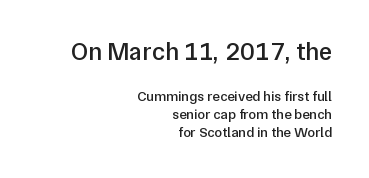
The image shows 25 px text type, upright; set right-aligned, normal line spacing (1.26x), normal letter spacing, not underlined; the first (top) block is 1.79x larger.
